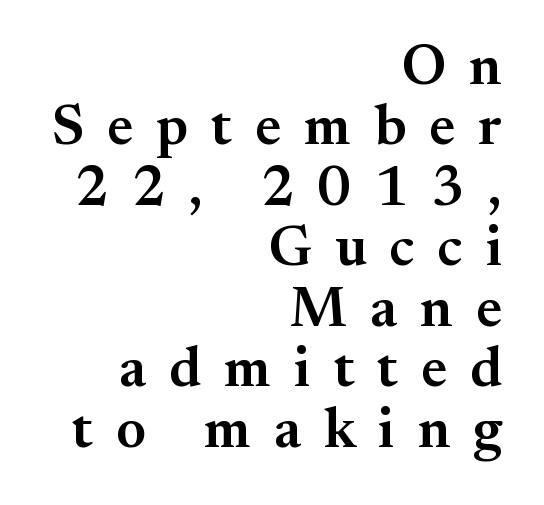
{"serif": "yes", "italic": "no", "bold": "semi", "weight": "semibold", "width": "normal", "stroke_contrast": "medium", "x_height": "small", "monospaced": "no", "underline": "no", "align": "right", "line_spacing": "tight", "line_spacing_ratio": 1.06, "letter_spacing": "wide", "letter_spacing_em": 0.4, "glyph_px": 57}
